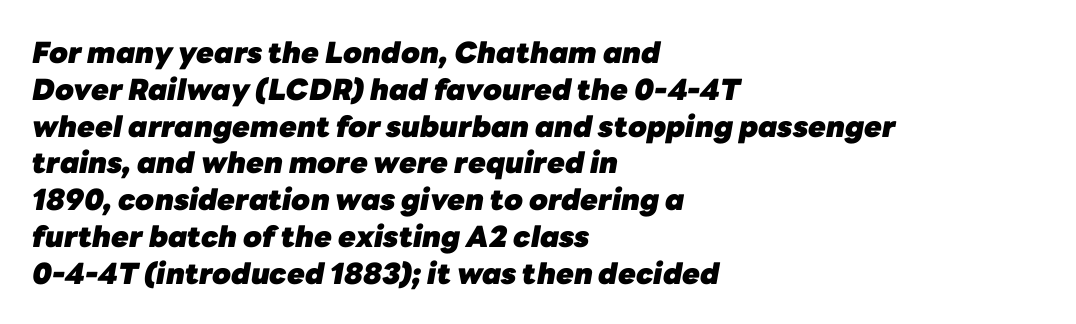
Q: Is the text bold? A: Yes.
Q: Is the text italic (slanted)? A: Yes, it leans right by about 10 degrees.
Q: Is the text underlined? A: No.
Q: How is the paragraph aligned? A: Left-aligned.
Q: Is the spacing between letters normal or unusually wide? A: Normal.
Q: Is the spacing between lines tight, normal or loose? A: Normal.
Q: Width (condensed, normal, or wide)? A: Normal.
Q: Stroke contrast? A: Low.
Q: x-height? A: Medium.
Q: Monospaced? A: No.
